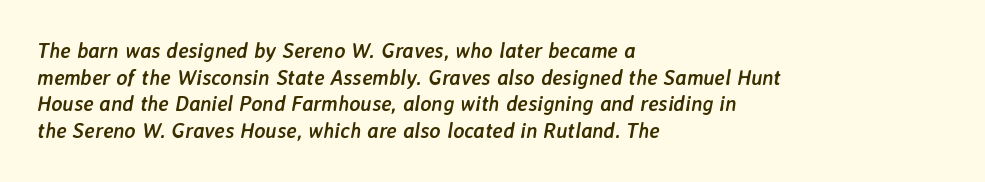
Q: Is the text bold? A: Yes.
Q: Is the text italic (slanted)? A: Yes, it leans right by about 7 degrees.
Q: Is the text underlined? A: No.
Q: How is the paragraph aligned? A: Left-aligned.
Q: Is the spacing between letters normal or unusually wide? A: Normal.
Q: Is the spacing between lines tight, normal or loose? A: Normal.
